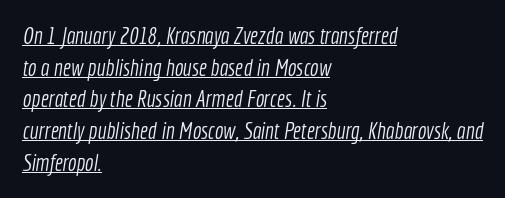
The line texture is even and compact thanks to regular tracking. Stroke thickness stays within the range of a standard reading face or lighter. A normal amount of white space separates one row of letters from the next. The glyphs are accompanied by a horizontal stroke just below them.
